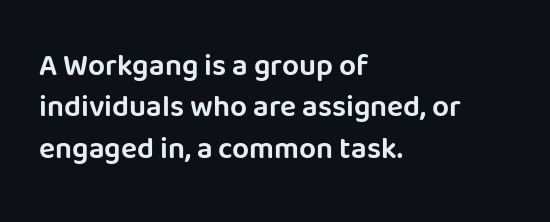
Q: Is the text italic (slanted)? A: No, it is upright.
Q: Is the typeface a serif or a sans-serif typeface? A: Sans-serif.
Q: Is the text underlined? A: No.
Q: How is the paragraph aligned? A: Left-aligned.
Q: Is the spacing between letters normal or unusually wide? A: Normal.
Q: Is the spacing between lines tight, normal or loose? A: Normal.
Q: Width (condensed, normal, or wide)? A: Normal.
Q: Stroke contrast? A: Low.
Q: x-height? A: Large.
Q: Monospaced? A: No.
